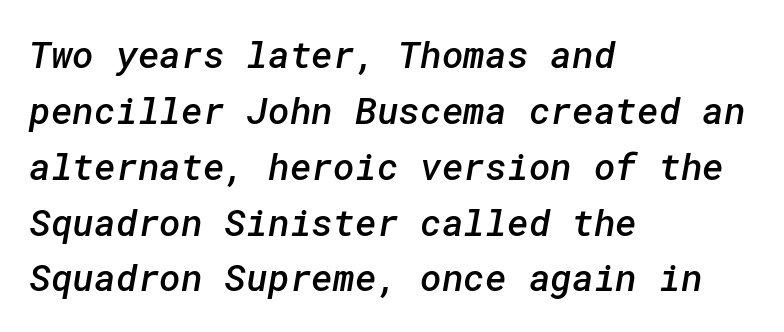
{"serif": "no", "bold": "semi", "weight": "semibold", "width": "normal", "stroke_contrast": "low", "x_height": "medium", "underline": "no", "align": "left", "line_spacing": "normal", "line_spacing_ratio": 1.51, "letter_spacing": "normal", "letter_spacing_em": 0.0, "glyph_px": 37}
